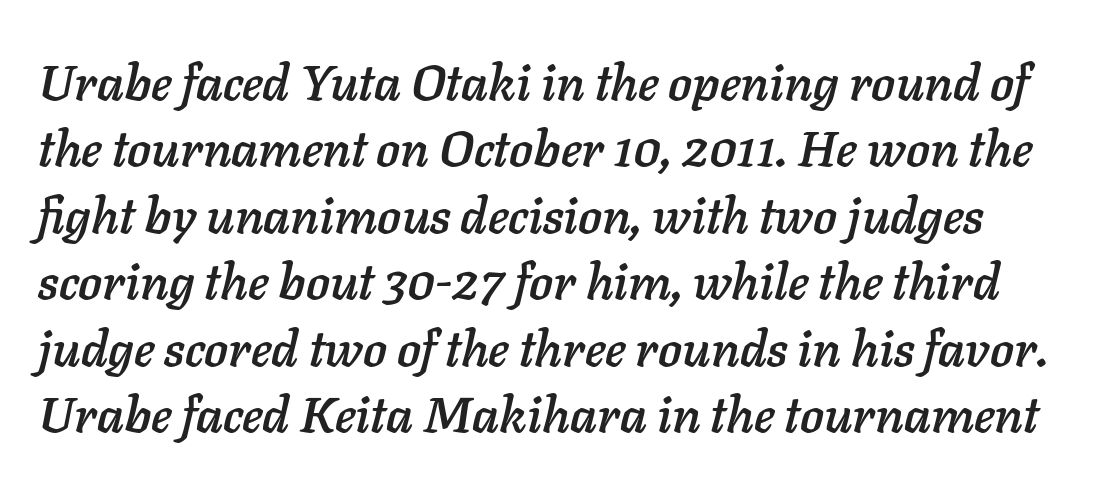
Q: Is the text italic (slanted)? A: Yes, it leans right by about 11 degrees.
Q: Is the text underlined? A: No.
Q: Is the spacing between letters normal or unusually wide? A: Normal.
Q: Is the spacing between lines tight, normal or loose? A: Normal.
Q: Width (condensed, normal, or wide)? A: Normal.
Q: Stroke contrast? A: Low.
Q: x-height? A: Medium.
Q: Monospaced? A: No.
